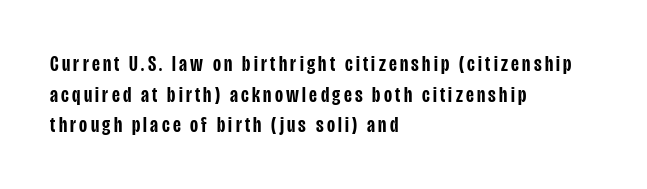
Q: Is the text bold? A: Semi-bold.
Q: Is the text italic (slanted)? A: No, it is upright.
Q: Is the text underlined? A: No.
Q: How is the paragraph aligned? A: Left-aligned.
Q: Is the spacing between lines tight, normal or loose? A: Normal.
